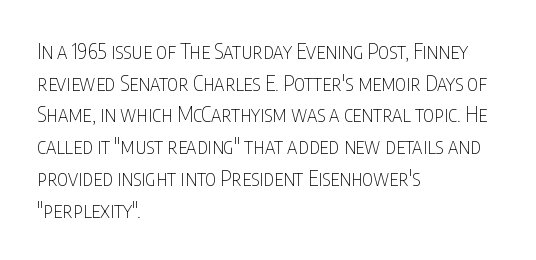
Style check: upright. Leftover space on each line is placed entirely after the last word. The rows are spaced the way most documents space them. The font is comparable to plain body text, perhaps lighter. Honestly, there is no underline to notice here at all. Nobody touched the tracking dial on this one.
